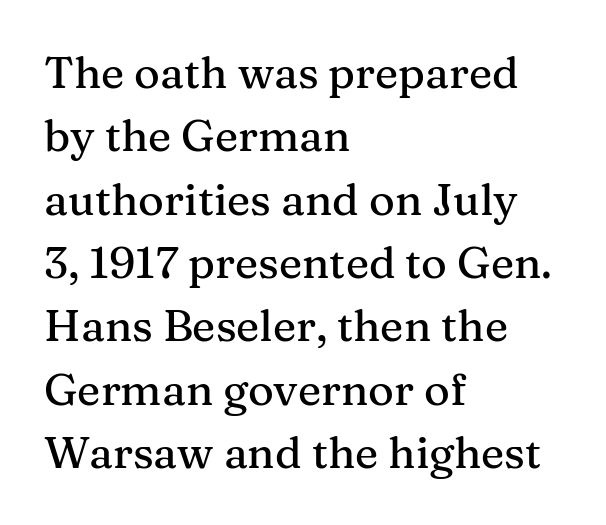
The image shows 44 px serif type, upright; set left-aligned, normal line spacing (1.44x), normal letter spacing, not underlined; medium stroke contrast and a medium x-height.
